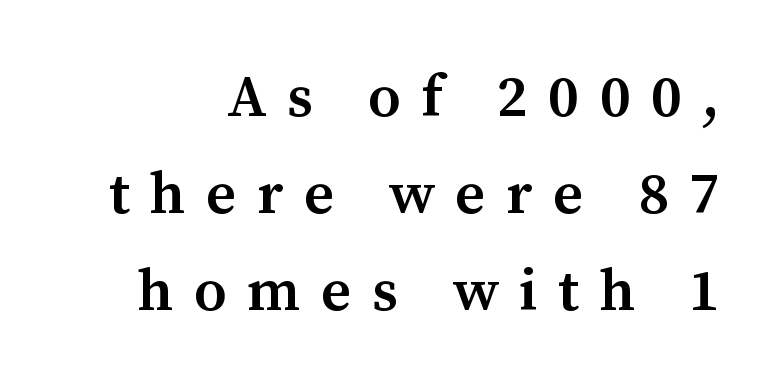
{"serif": "yes", "italic": "no", "bold": "semi", "weight": "semibold", "width": "normal", "stroke_contrast": "medium", "x_height": "medium", "monospaced": "no", "underline": "no", "line_spacing": "normal", "line_spacing_ratio": 1.64, "letter_spacing": "wide", "letter_spacing_em": 0.35, "glyph_px": 59}
